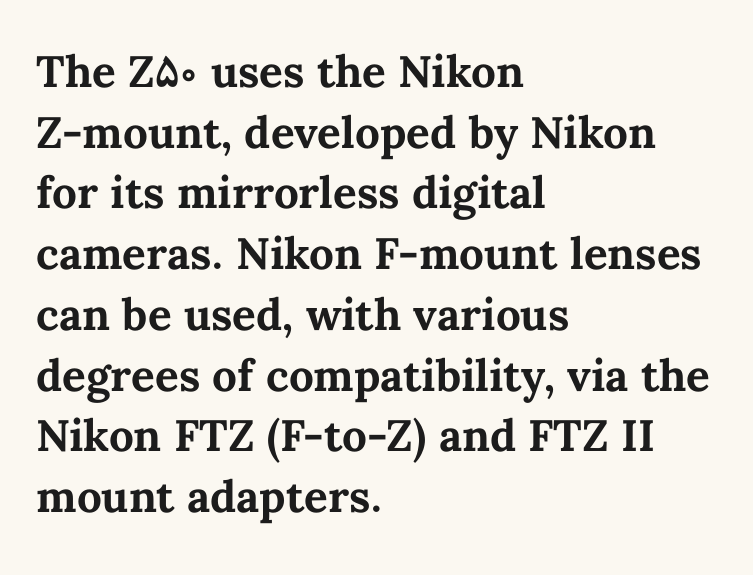
{"italic": "no", "bold": "yes", "weight": "bold", "width": "normal", "stroke_contrast": "medium", "x_height": "medium", "monospaced": "no", "underline": "no", "align": "left", "line_spacing": "normal", "line_spacing_ratio": 1.38, "letter_spacing": "normal", "letter_spacing_em": 0.0, "glyph_px": 44}
